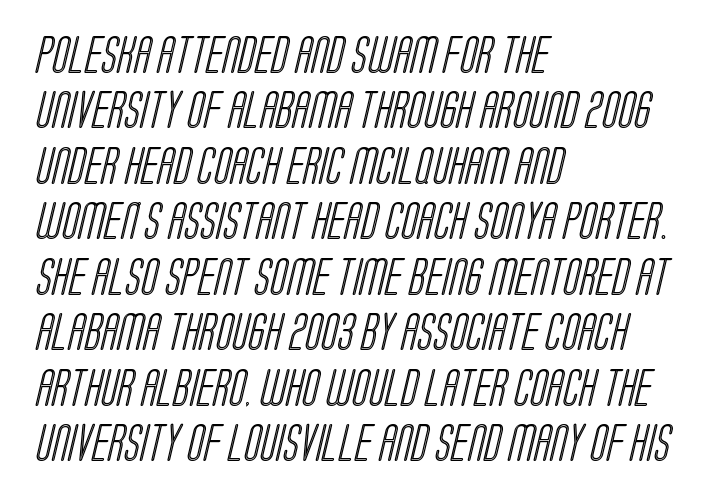
{"width": "condensed", "x_height": "large", "monospaced": "no", "underline": "no", "align": "left", "line_spacing": "normal", "line_spacing_ratio": 1.46, "letter_spacing": "normal", "letter_spacing_em": 0.0, "glyph_px": 38}
